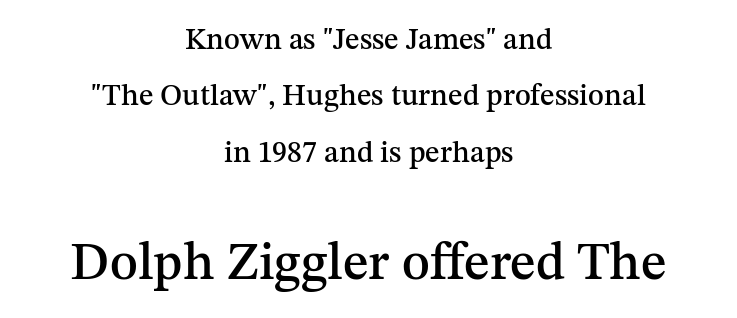
The image shows 53 px serif type, upright; set centered, line spacing 1.88x, normal letter spacing, not underlined; the second (bottom) block is 1.77x larger; medium stroke contrast and a medium x-height.
